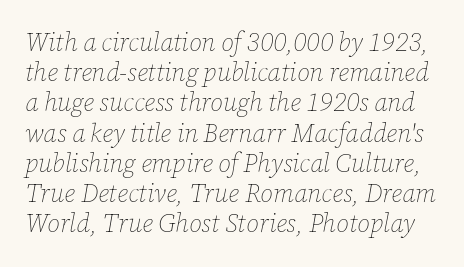
Q: Is the text bold? A: No.
Q: Is the text italic (slanted)? A: Yes, it leans right by about 12 degrees.
Q: Is the text underlined? A: No.
Q: Is the spacing between letters normal or unusually wide? A: Normal.
